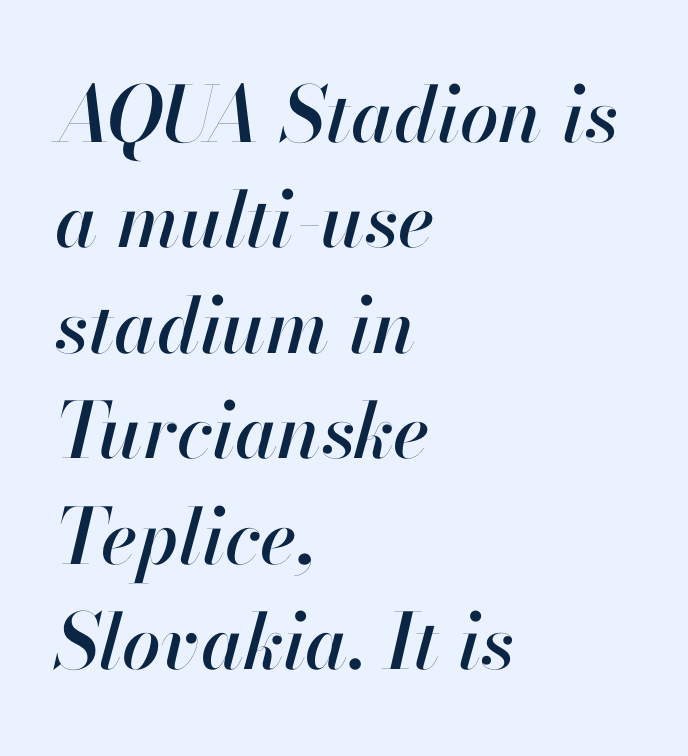
{"italic": "yes", "lean": "right", "slant_degrees": 13, "width": "normal", "stroke_contrast": "high", "x_height": "small", "monospaced": "no", "underline": "no", "align": "left", "line_spacing": "normal", "line_spacing_ratio": 1.37, "letter_spacing": "normal", "letter_spacing_em": 0.0, "glyph_px": 77}
